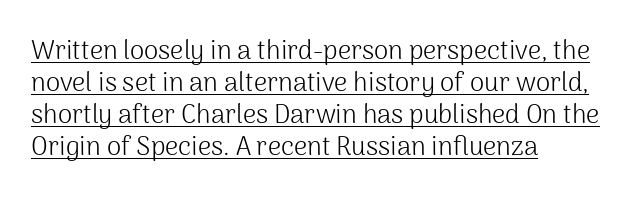
Q: Is the text bold? A: No.
Q: Is the text italic (slanted)? A: No, it is upright.
Q: Is the text underlined? A: Yes.
Q: How is the paragraph aligned? A: Left-aligned.
Q: Is the spacing between letters normal or unusually wide? A: Normal.
